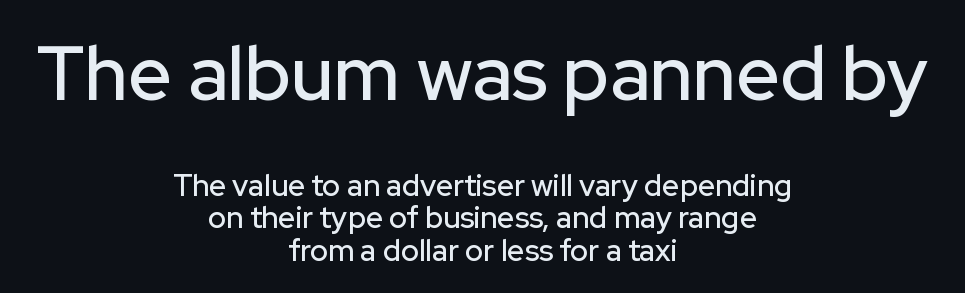
Q: Is the text italic (slanted)? A: No, it is upright.
Q: Is the typeface a serif or a sans-serif typeface? A: Sans-serif.
Q: Is the text underlined? A: No.
Q: How is the paragraph aligned? A: Centered.
Q: Is the spacing between letters normal or unusually wide? A: Normal.
Q: Is the spacing between lines tight, normal or loose? A: Tight.
Q: Which block of text is set in a larger size, the first (top) or the second (bottom)? A: The first (top) one.
Q: Width (condensed, normal, or wide)? A: Normal.
Q: Stroke contrast? A: Low.
Q: x-height? A: Medium.
Q: Monospaced? A: No.
